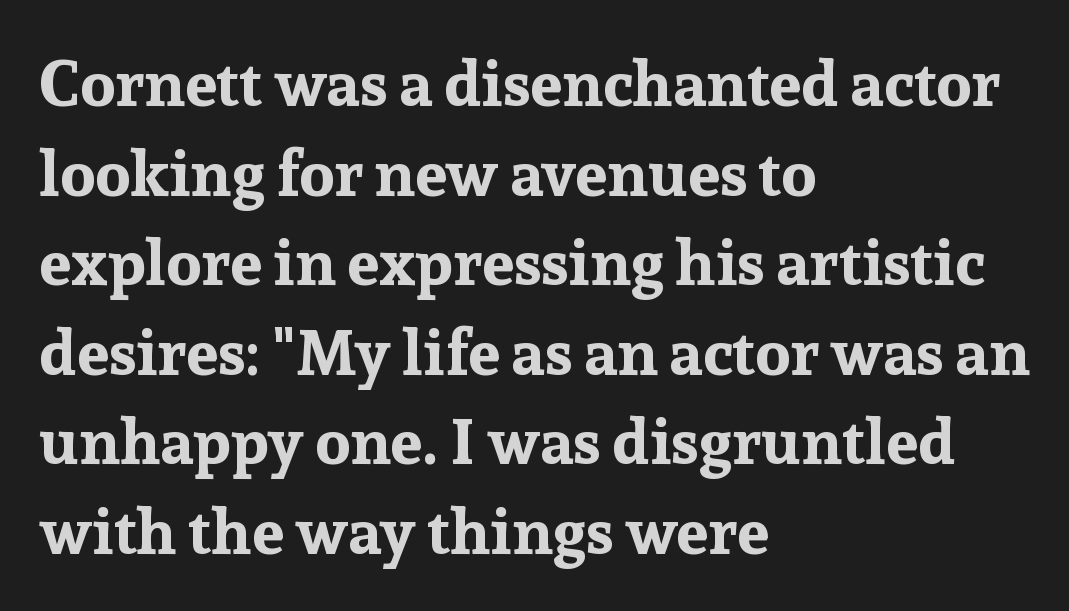
The image shows 64 px bold serif type, upright; set left-aligned, normal line spacing (1.4x), normal letter spacing, not underlined; low stroke contrast and a medium x-height.
